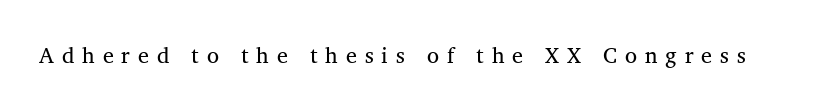
Bare-footed words on every line. In terms of letterspacing, this is a distinctly airy, spread setting. Summary of weight: not heavy and not bold.
